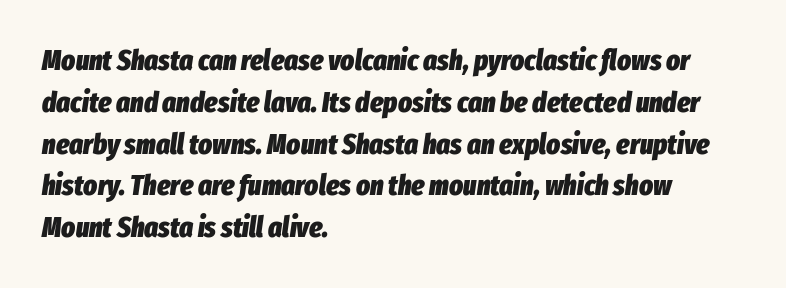
{"italic": "yes", "lean": "right", "slant_degrees": 8, "bold": "yes", "weight": "heavy", "width": "condensed", "stroke_contrast": "low", "x_height": "medium", "monospaced": "no", "underline": "no", "align": "left", "line_spacing": "normal", "line_spacing_ratio": 1.44, "letter_spacing": "normal", "letter_spacing_em": 0.0, "glyph_px": 29}
